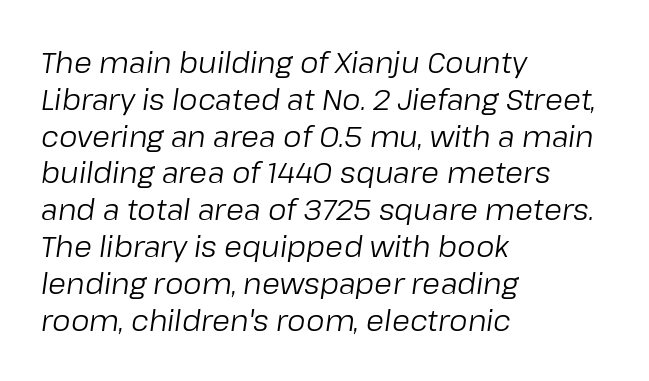
The image shows 29 px regular-weight type, italic (leaning right); set left-aligned, normal line spacing (1.27x), normal letter spacing, not underlined; low stroke contrast and a medium x-height.
